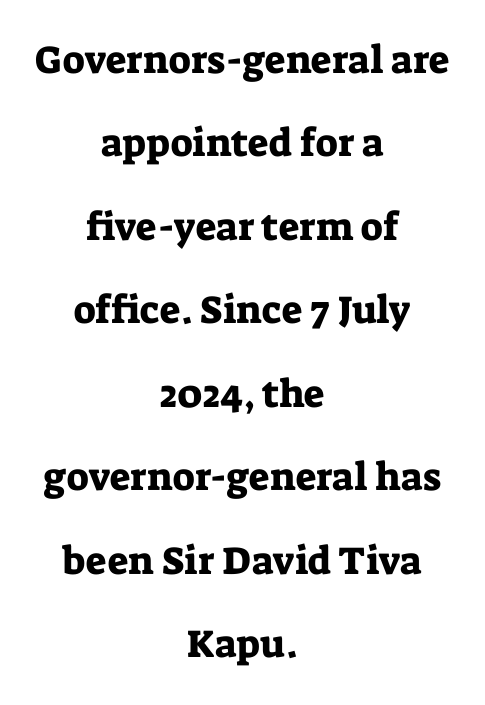
{"serif": "yes", "italic": "no", "width": "normal", "stroke_contrast": "low", "x_height": "medium", "monospaced": "no", "underline": "no", "align": "center", "line_spacing": "loose", "line_spacing_ratio": 2.14, "letter_spacing": "normal", "letter_spacing_em": 0.0, "glyph_px": 39}
